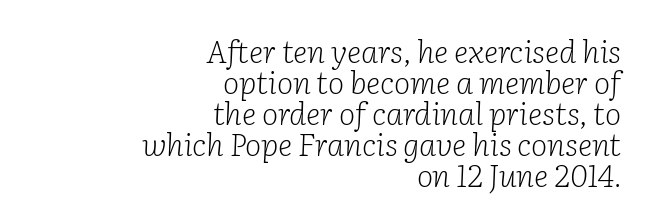
{"serif": "yes", "italic": "yes", "lean": "right", "slant_degrees": 2, "bold": "no", "weight": "light", "width": "normal", "stroke_contrast": "low", "x_height": "medium", "monospaced": "no", "underline": "no", "align": "right", "line_spacing": "tight", "line_spacing_ratio": 1.0, "letter_spacing": "normal", "letter_spacing_em": 0.0, "glyph_px": 31}
